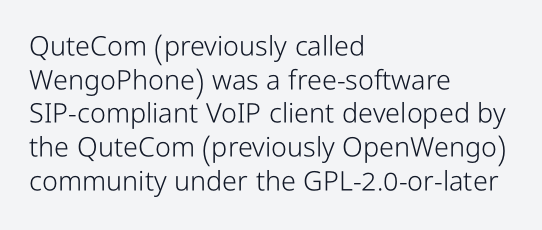
Whoever set this chose a conventional vertical rhythm. Each stroke keeps to a modest, everyday thickness or less. Is there any slant? The stems are plumb. Any mark beneath the type? The region is blank. Horizontal alignment here is leftward, the default for most running prose.
